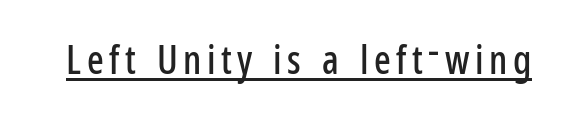
Q: Is the text italic (slanted)? A: No, it is upright.
Q: Is the typeface a serif or a sans-serif typeface? A: Sans-serif.
Q: Is the text underlined? A: Yes.
Q: Width (condensed, normal, or wide)? A: Condensed.
Q: Stroke contrast? A: Low.
Q: x-height? A: Medium.
Q: Monospaced? A: No.
